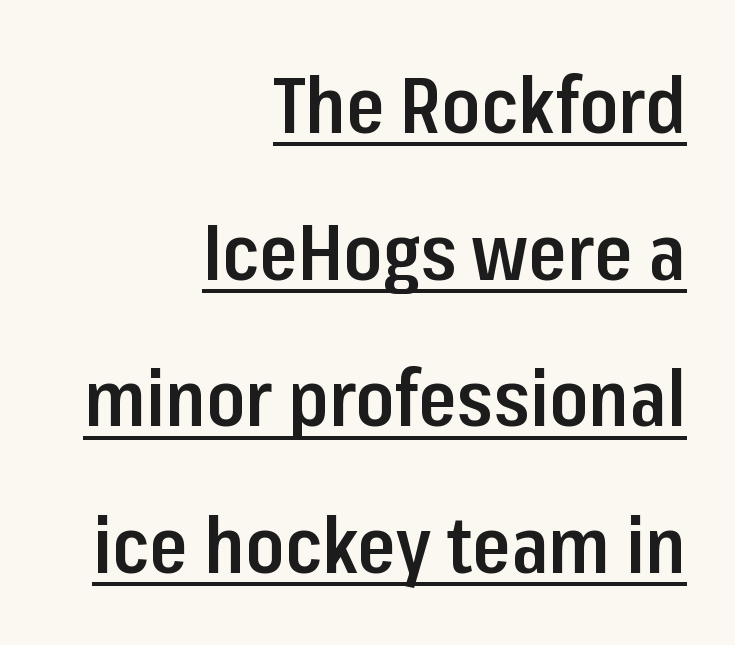
Q: Is the text bold? A: Semi-bold.
Q: Is the text italic (slanted)? A: No, it is upright.
Q: Is the typeface a serif or a sans-serif typeface? A: Sans-serif.
Q: Is the text underlined? A: Yes.
Q: How is the paragraph aligned? A: Right-aligned.
Q: Is the spacing between letters normal or unusually wide? A: Normal.
Q: Width (condensed, normal, or wide)? A: Condensed.
Q: Stroke contrast? A: Low.
Q: x-height? A: Medium.
Q: Monospaced? A: No.
